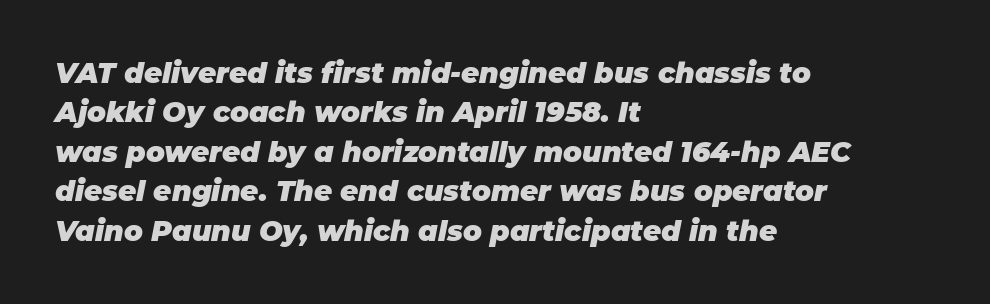
Think of a printed novel: that variable character pitch is what you see here. The glyphs have the mass of a bold cut. Each row of text sits above clean, open space. It's the slanting kind of type. One-word summary of the alignment: left.
